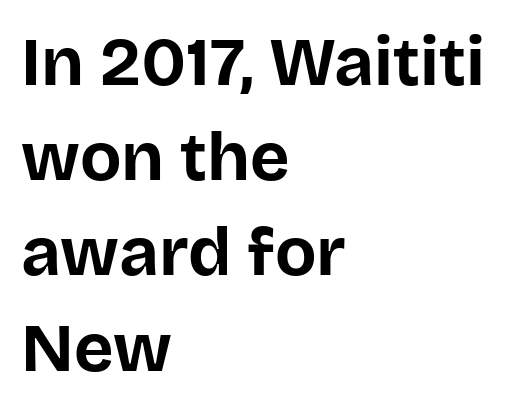
The image shows 68 px bold sans-serif type, upright; set left-aligned, normal line spacing (1.4x), normal letter spacing, not underlined; low stroke contrast and a large x-height.
